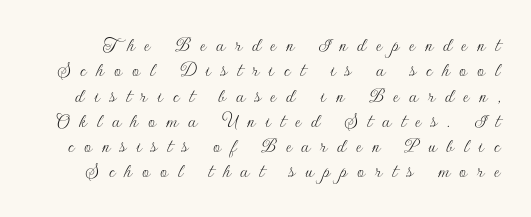
The image shows 22 px text type; set tight line spacing (1.15x), unusually wide letter spacing (+0.45 em), not underlined.
